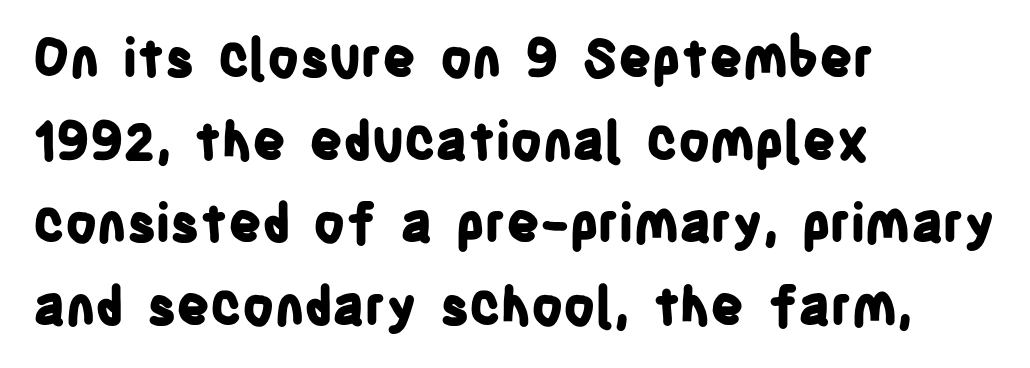
The image shows 52 px bold, condensed sans-serif type, upright; set left-aligned, normal line spacing (1.59x), normal letter spacing, not underlined; low stroke contrast and a large x-height.
